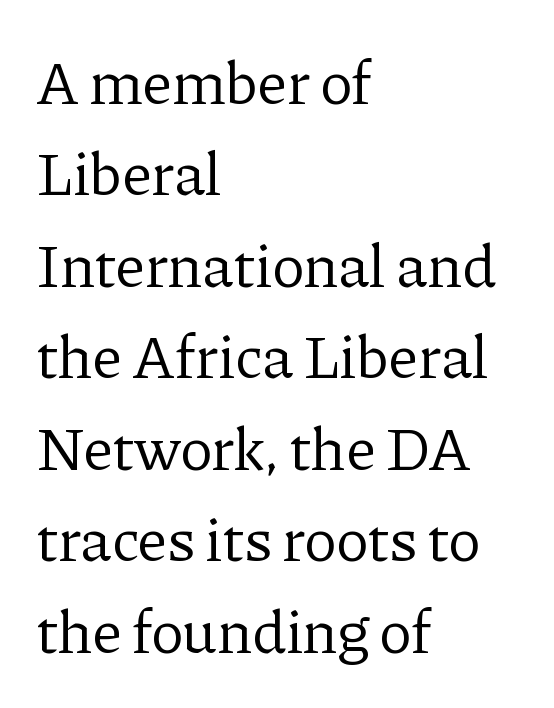
The image shows 61 px regular-weight serif type, upright; set left-aligned, normal line spacing (1.5x), normal letter spacing, not underlined; low stroke contrast and a medium x-height.
